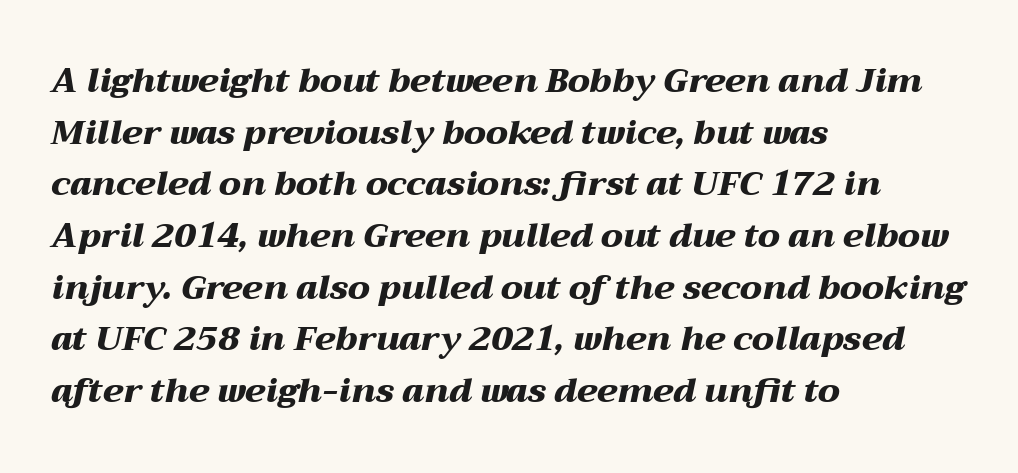
{"italic": "yes", "lean": "right", "slant_degrees": 12, "bold": "yes", "weight": "heavy", "width": "wide", "stroke_contrast": "medium", "x_height": "medium", "monospaced": "no", "underline": "no", "align": "left", "line_spacing": "normal", "line_spacing_ratio": 1.52, "letter_spacing": "normal", "letter_spacing_em": 0.0, "glyph_px": 34}
